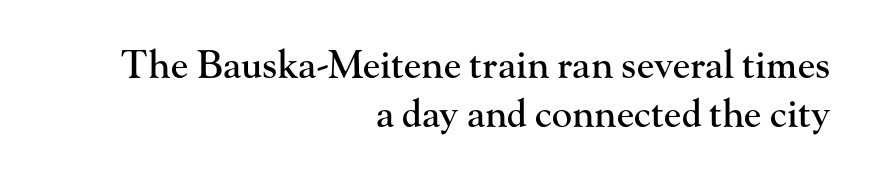
{"serif": "yes", "italic": "no", "width": "normal", "stroke_contrast": "high", "x_height": "small", "monospaced": "no", "underline": "no", "align": "right", "line_spacing": "normal", "line_spacing_ratio": 1.3, "letter_spacing": "normal", "letter_spacing_em": 0.0, "glyph_px": 38}
